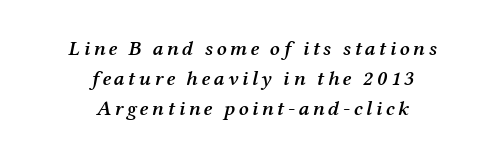
The image shows 21 px text type, italic (leaning right); set centered, normal line spacing (1.44x), not underlined.
